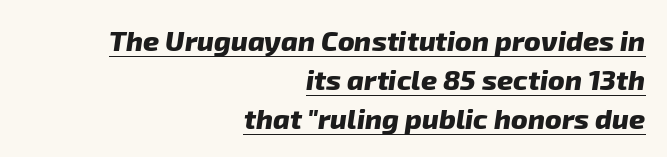
This is underlined copy, the kind a proofreader might mark for attention. The rendering shows plain stroke endings on the letterforms — a sans-serif design. Standard letterfit; no display-style spreading of the glyphs. Rows of type keep a routine distance in the vertical direction. The lines are quadded right. The passage shown is emphatically bold.
